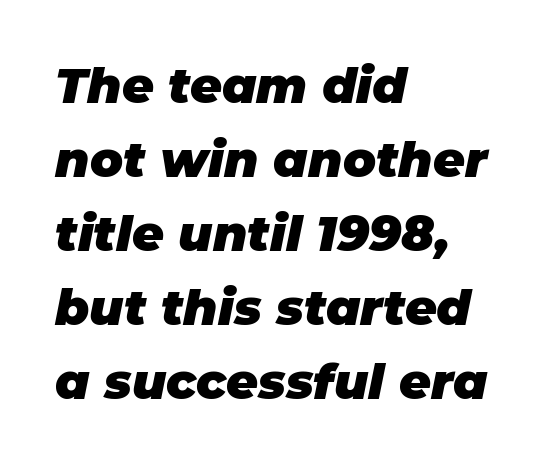
This block has exactly the height ordinary leading produces. The line texture is even and compact thanks to regular tracking. Posture: slanted. Each row of text sits above clean, open space.
